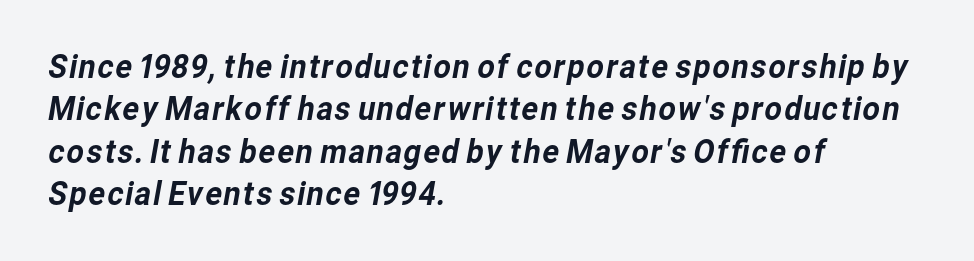
The image shows 34 px sans-serif type; set left-aligned, normal line spacing (1.25x), normal letter spacing, not underlined; low stroke contrast and a medium x-height.
